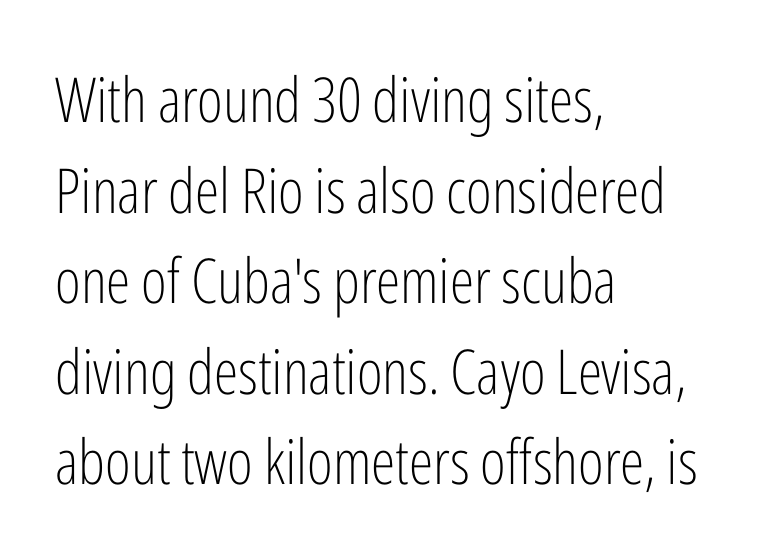
The letters stand upright; this is a roman face. Is this a fixed-width face? No — the glyphs have proportional, varying widths. A typesetter would call this leading conventional body-copy spacing. A quiet, ordinary-to-light weight characterises the typeface.
